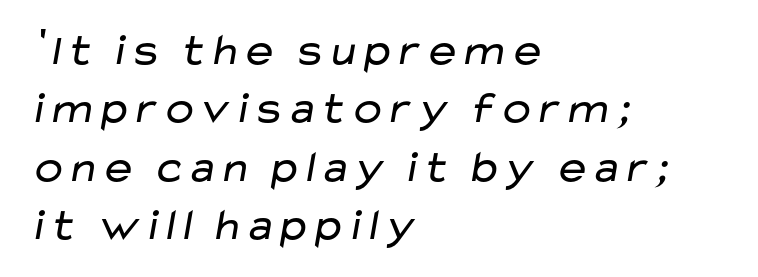
The image shows 45 px regular-weight, wide sans-serif type; set left-aligned, normal line spacing (1.3x), normal letter spacing, not underlined; low stroke contrast and a medium x-height.
